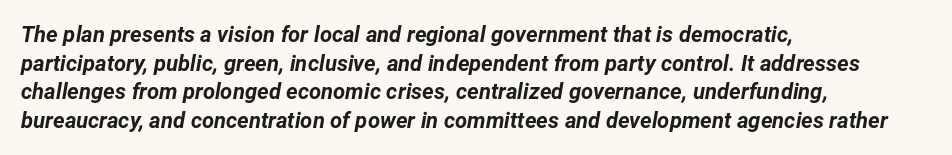
Q: Is the text bold? A: Yes.
Q: Is the text italic (slanted)? A: Yes, it leans right by about 12 degrees.
Q: Is the text underlined? A: No.
Q: How is the paragraph aligned? A: Left-aligned.
Q: Is the spacing between letters normal or unusually wide? A: Normal.
Q: Is the spacing between lines tight, normal or loose? A: Normal.
